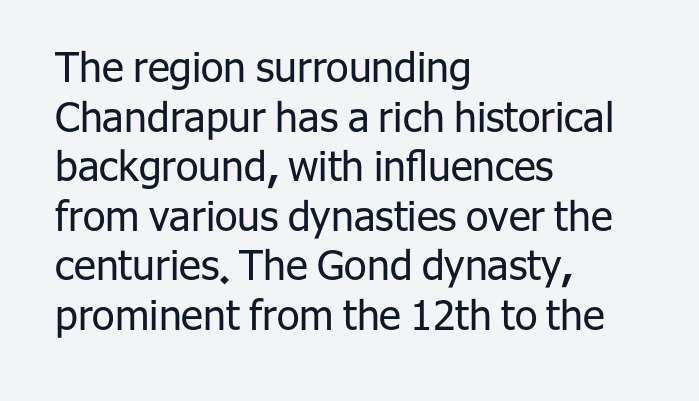
Q: Is the text bold? A: No.
Q: Is the text italic (slanted)? A: No, it is upright.
Q: Is the typeface a serif or a sans-serif typeface? A: Sans-serif.
Q: Is the text underlined? A: No.
Q: How is the paragraph aligned? A: Left-aligned.
Q: Is the spacing between letters normal or unusually wide? A: Normal.
Q: Width (condensed, normal, or wide)? A: Normal.
Q: Stroke contrast? A: Low.
Q: x-height? A: Medium.
Q: Monospaced? A: No.
